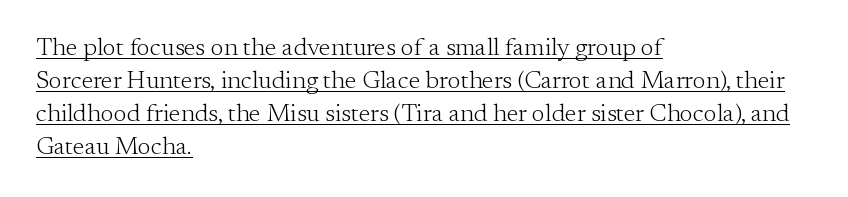
The image shows 25 px text type, upright; set left-aligned, normal line spacing (1.32x), normal letter spacing, underlined.
